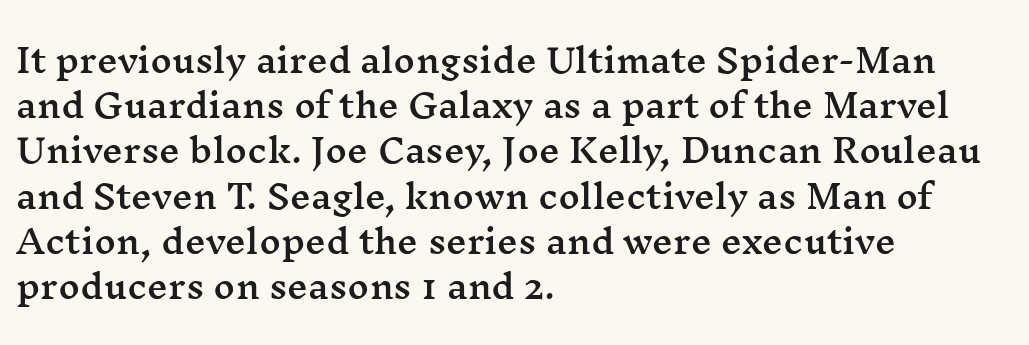
Q: Is the text italic (slanted)? A: No, it is upright.
Q: Is the typeface a serif or a sans-serif typeface? A: Serif.
Q: Is the text underlined? A: No.
Q: How is the paragraph aligned? A: Left-aligned.
Q: Is the spacing between letters normal or unusually wide? A: Normal.
Q: Is the spacing between lines tight, normal or loose? A: Normal.
Q: Width (condensed, normal, or wide)? A: Wide.
Q: Stroke contrast? A: Medium.
Q: x-height? A: Medium.
Q: Monospaced? A: No.
